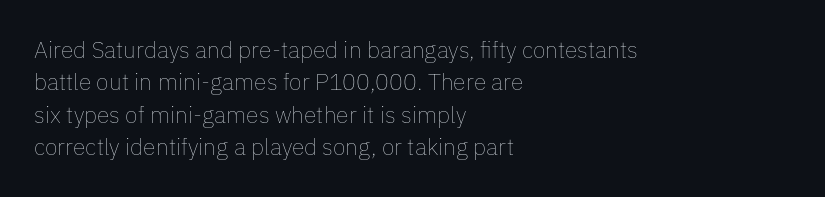
The tracking reads as untouched default to a designer's eye. Layout note: lines flush left. Students, observe: this is what conventionally led text looks like. Underline: absent.
